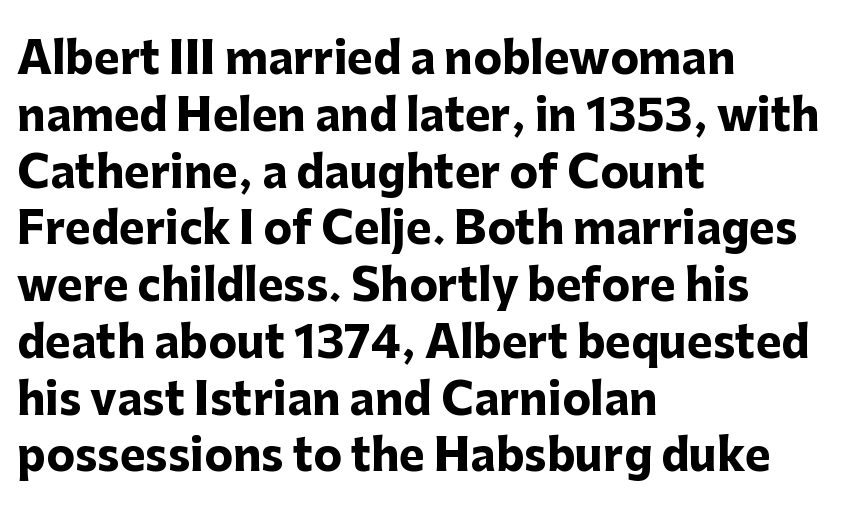
The image shows 43 px heavy sans-serif type, upright; set left-aligned, normal line spacing (1.32x), normal letter spacing, not underlined; low stroke contrast and a medium x-height.
